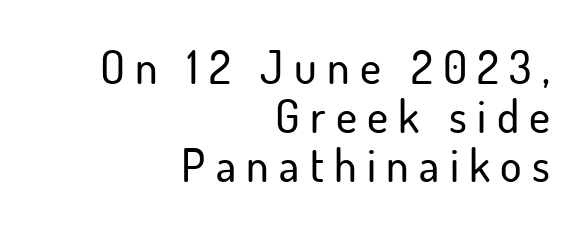
Q: Is the text italic (slanted)? A: No, it is upright.
Q: Is the typeface a serif or a sans-serif typeface? A: Sans-serif.
Q: Is the text underlined? A: No.
Q: How is the paragraph aligned? A: Right-aligned.
Q: Is the spacing between letters normal or unusually wide? A: Unusually wide.
Q: Is the spacing between lines tight, normal or loose? A: Tight.
Q: Width (condensed, normal, or wide)? A: Normal.
Q: Stroke contrast? A: Low.
Q: x-height? A: Small.
Q: Monospaced? A: No.
